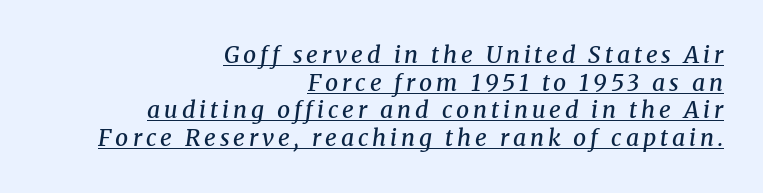
Q: Is the text bold? A: Semi-bold.
Q: Is the text italic (slanted)? A: Yes, it leans right by about 8 degrees.
Q: Is the text underlined? A: Yes.
Q: How is the paragraph aligned? A: Right-aligned.
